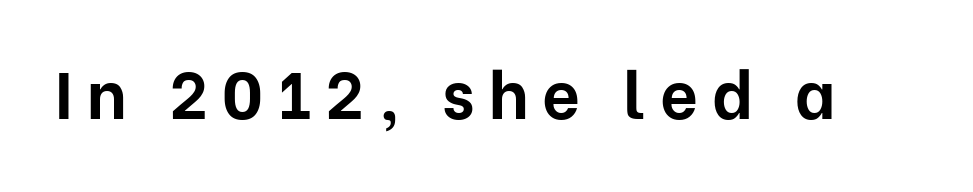
{"serif": "no", "italic": "no", "bold": "yes", "weight": "bold", "width": "normal", "stroke_contrast": "low", "x_height": "medium", "monospaced": "no", "underline": "no", "letter_spacing": "wide", "letter_spacing_em": 0.21, "glyph_px": 66}
